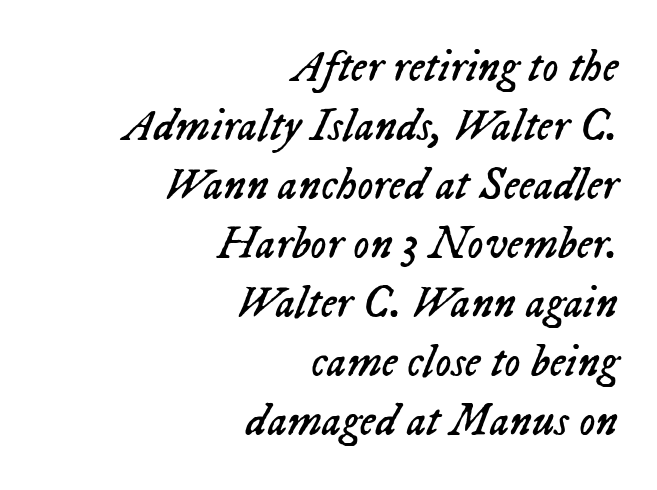
Q: Is the text bold? A: No.
Q: Is the text italic (slanted)? A: Yes, it leans right by about 23 degrees.
Q: Is the text underlined? A: No.
Q: How is the paragraph aligned? A: Right-aligned.
Q: Is the spacing between letters normal or unusually wide? A: Normal.
Q: Is the spacing between lines tight, normal or loose? A: Normal.
Q: Width (condensed, normal, or wide)? A: Normal.
Q: Stroke contrast? A: Low.
Q: x-height? A: Medium.
Q: Monospaced? A: No.
